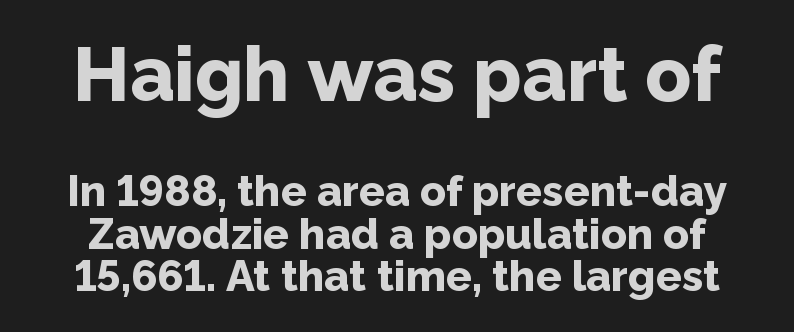
The space between consecutive lines is stingy. The passage shown begins with its larger block and ends with its smaller one. Each letter keeps its own natural width here, so spacing adapts to shape. The text was rendered using a sans face with plain stroke endings. Standard letterfit; no display-style spreading of the glyphs.
